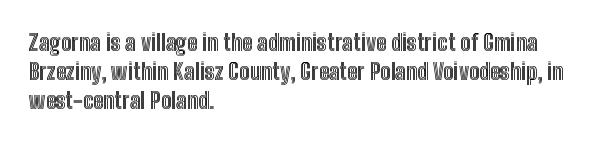
Descender tails drop into unmarked territory. Horizontal alignment here is leftward, the default for most running prose. Does extra space separate the letters? No, they use regular spacing. Upright lettering throughout. Evenly set lines give the paragraph a standard silhouette.
